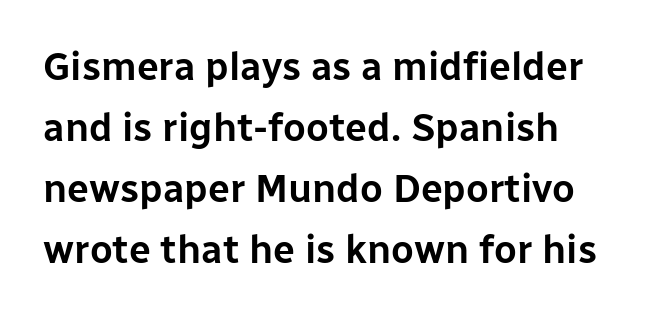
Q: Is the text italic (slanted)? A: No, it is upright.
Q: Is the typeface a serif or a sans-serif typeface? A: Sans-serif.
Q: Is the text underlined? A: No.
Q: How is the paragraph aligned? A: Left-aligned.
Q: Is the spacing between letters normal or unusually wide? A: Normal.
Q: Is the spacing between lines tight, normal or loose? A: Normal.
Q: Width (condensed, normal, or wide)? A: Normal.
Q: Stroke contrast? A: Low.
Q: x-height? A: Medium.
Q: Monospaced? A: No.
